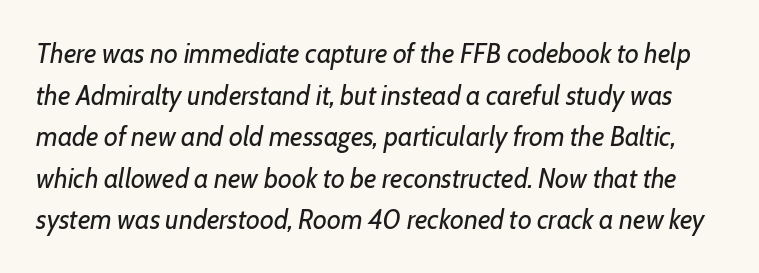
Q: Is the text bold? A: No.
Q: Is the text italic (slanted)? A: Yes, it leans right by about 7 degrees.
Q: Is the text underlined? A: No.
Q: Is the spacing between letters normal or unusually wide? A: Normal.
Q: Is the spacing between lines tight, normal or loose? A: Normal.
